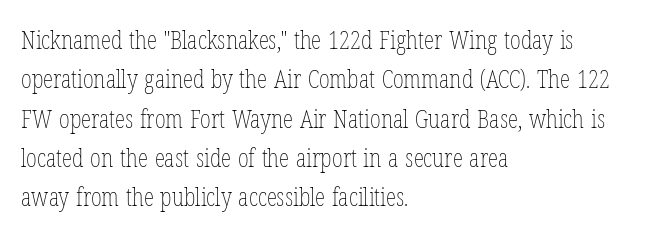
A typesetter would mark this as roman, not italic. Does the leading feel generous? No, just average. The typesetter chose a ragged-right arrangement here. The gaps between neighbouring characters are ordinary and unremarkable. Is this a heavy cut? Hardly; it is regular or lighter. The space directly below the letters is spotless.
